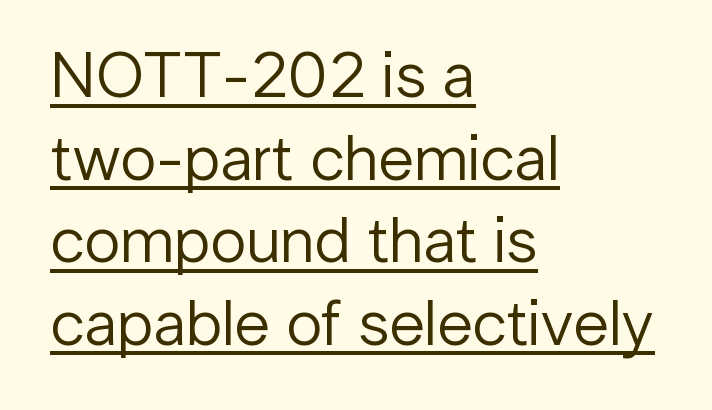
Q: Is the text bold? A: No.
Q: Is the text italic (slanted)? A: No, it is upright.
Q: Is the typeface a serif or a sans-serif typeface? A: Sans-serif.
Q: Is the text underlined? A: Yes.
Q: How is the paragraph aligned? A: Left-aligned.
Q: Is the spacing between letters normal or unusually wide? A: Normal.
Q: Is the spacing between lines tight, normal or loose? A: Normal.
Q: Width (condensed, normal, or wide)? A: Normal.
Q: Stroke contrast? A: Low.
Q: x-height? A: Medium.
Q: Monospaced? A: No.
